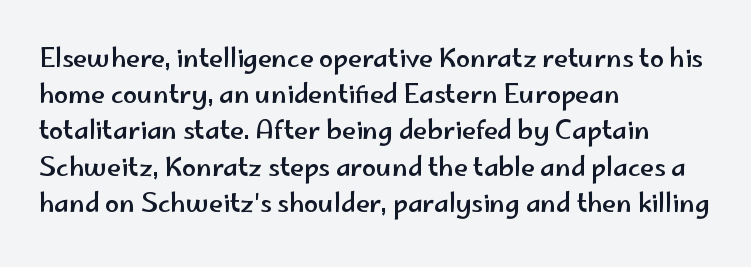
This sample keeps an unexceptional amount of space between lines. Characters follow at the spacing the type designer built in. Leftover space on each line is placed entirely after the last word. Nobody drew a line under any word here. The font's upright variant was chosen for this text.
